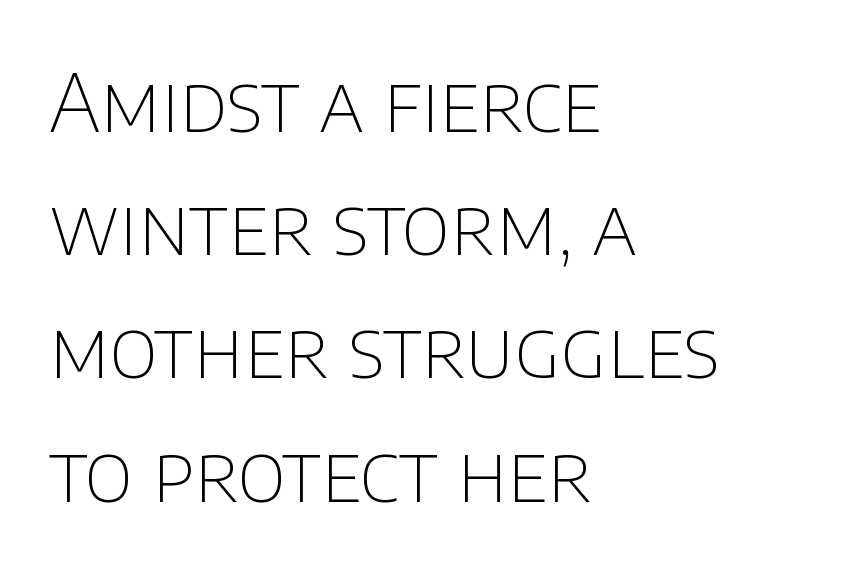
The image shows 80 px thin sans-serif type, upright; set left-aligned, normal line spacing (1.54x), normal letter spacing, not underlined; low stroke contrast and a large x-height.
